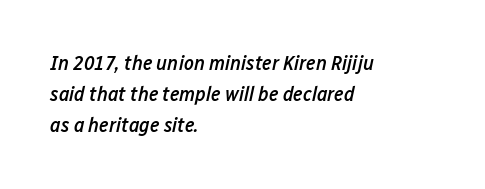
The passage shown has conventional tracking throughout. Slanted lettering throughout. Is the block centered? No — it sits flush against the left margin. The letters are semibold — heavier than regular but short of a full bold. Quick note: underline off.
